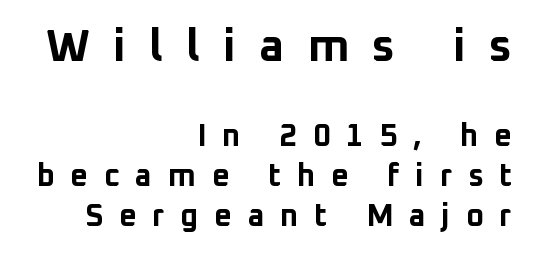
The image shows 46 px bold sans-serif type, upright; set right-aligned, normal line spacing (1.3x), unusually wide letter spacing (+0.5 em), not underlined; the first (top) block is 1.48x larger; low stroke contrast and a medium x-height.
